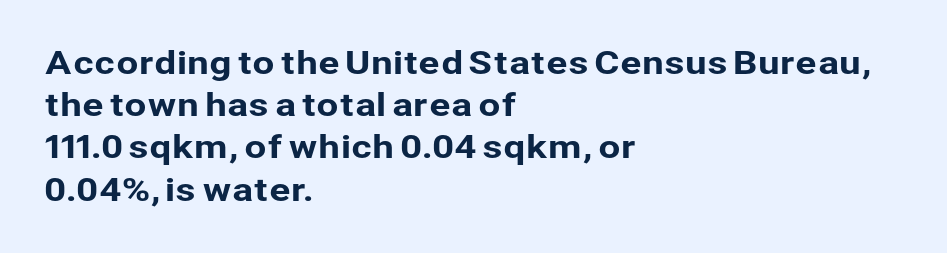
The image shows 32 px sans-serif type, upright; set left-aligned, normal line spacing (1.32x), normal letter spacing, not underlined; low stroke contrast and a medium x-height.
